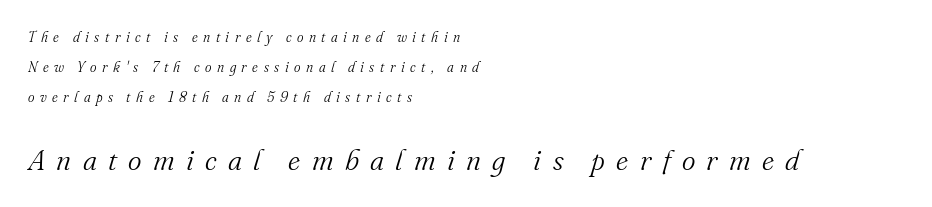
A clean baseline with only descenders dipping below it. Which chunk is bigger? The second one — the bottom block dwarfs the top. The font is comparable to plain body text, perhaps lighter. If you drew a ruler down the left edge, every line would touch it.
